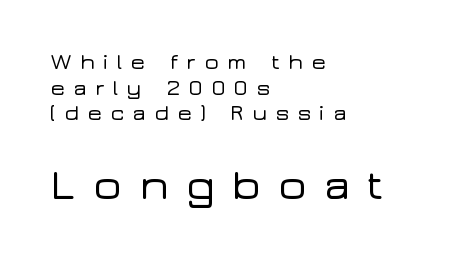
The image shows 44 px wide sans-serif type, upright; set left-aligned, line spacing 1.17x, unusually wide letter spacing (+0.36 em), not underlined; the second (bottom) block is 2.0x larger; low stroke contrast and a medium x-height.
